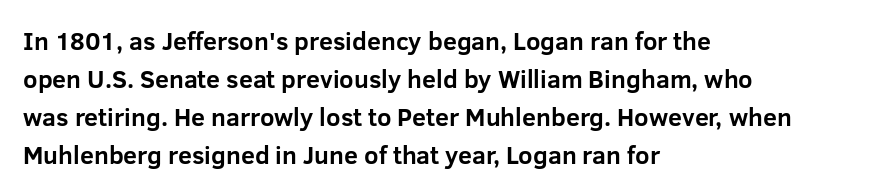
Q: Is the text bold? A: Yes.
Q: Is the text italic (slanted)? A: No, it is upright.
Q: Is the text underlined? A: No.
Q: How is the paragraph aligned? A: Left-aligned.
Q: Is the spacing between letters normal or unusually wide? A: Normal.
Q: Is the spacing between lines tight, normal or loose? A: Normal.
